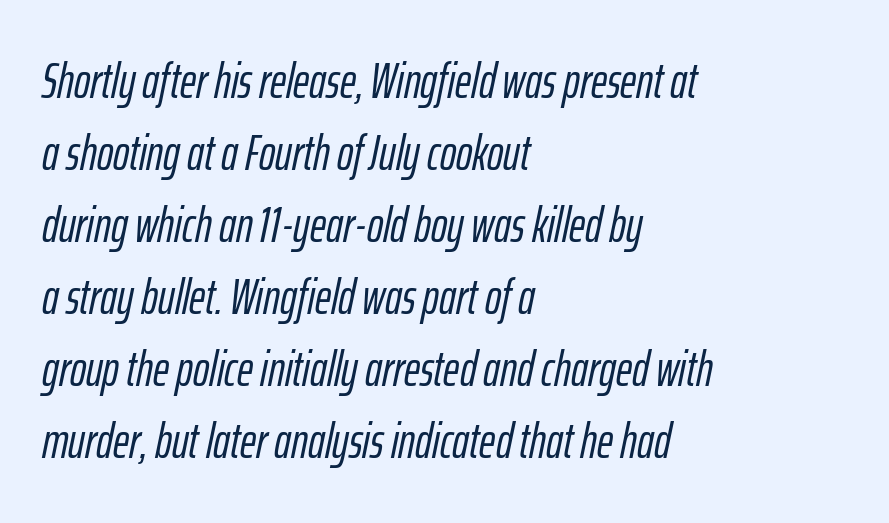
No word sits above an underline. You can tell it's italic because the verticals aren't actually vertical. The space between consecutive lines is moderate. Caption: standard tracking, unaltered. A classic flush-left, rag-right setting is used for this passage. Do the characters align in a grid? No, the font is proportional.
